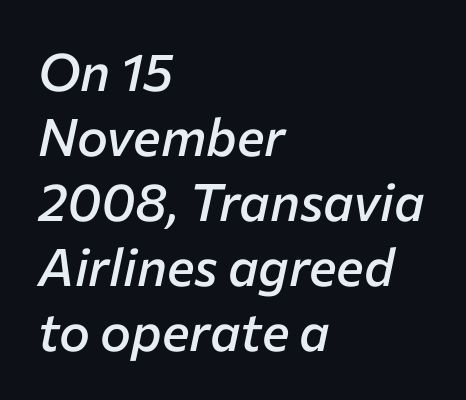
Q: Is the text bold? A: Semi-bold.
Q: Is the text italic (slanted)? A: Yes, it leans right by about 12 degrees.
Q: Is the text underlined? A: No.
Q: How is the paragraph aligned? A: Left-aligned.
Q: Is the spacing between letters normal or unusually wide? A: Normal.
Q: Is the spacing between lines tight, normal or loose? A: Normal.
Q: Width (condensed, normal, or wide)? A: Normal.
Q: Stroke contrast? A: Low.
Q: x-height? A: Medium.
Q: Monospaced? A: No.
